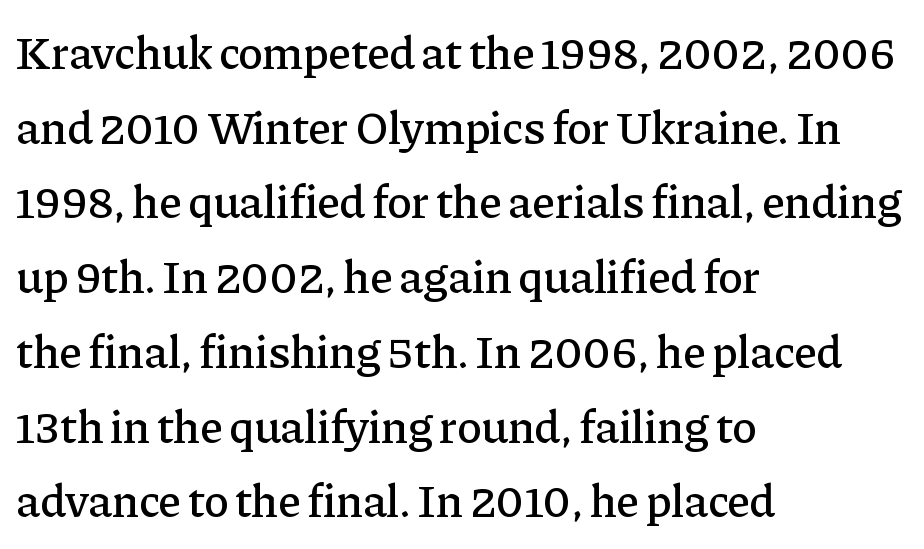
{"serif": "yes", "italic": "no", "width": "normal", "stroke_contrast": "low", "x_height": "medium", "monospaced": "no", "underline": "no", "align": "left", "line_spacing": "normal", "line_spacing_ratio": 1.59, "letter_spacing": "normal", "letter_spacing_em": 0.0, "glyph_px": 47}
